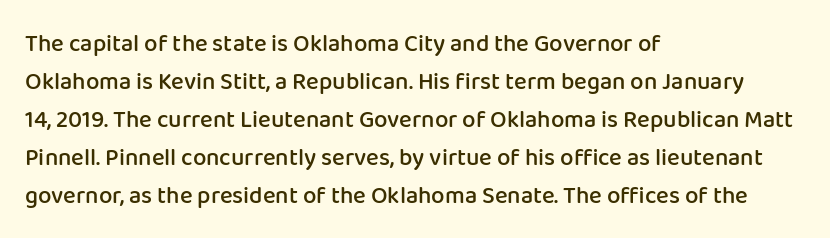
Q: Is the text bold? A: Semi-bold.
Q: Is the text italic (slanted)? A: No, it is upright.
Q: Is the text underlined? A: No.
Q: How is the paragraph aligned? A: Left-aligned.
Q: Is the spacing between letters normal or unusually wide? A: Normal.
Q: Is the spacing between lines tight, normal or loose? A: Normal.
